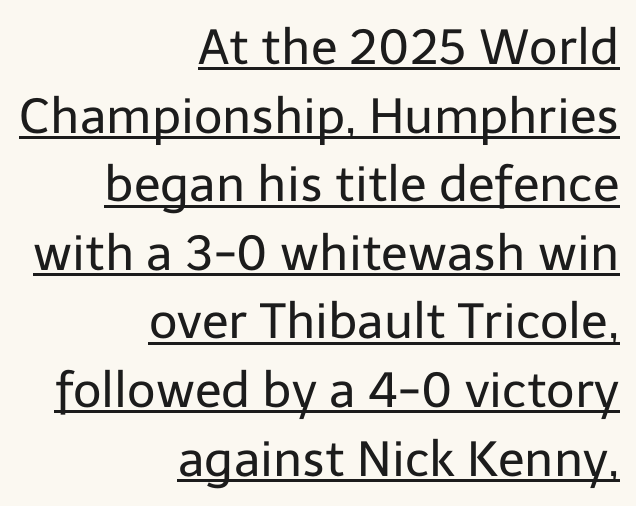
The image shows 49 px regular-weight sans-serif type, upright; set right-aligned, normal line spacing (1.4x), normal letter spacing, underlined; low stroke contrast and a medium x-height.
